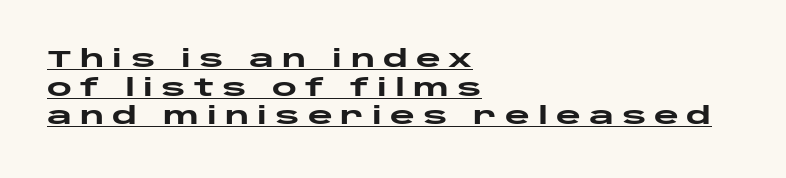
The image shows 24 px bold type, upright; set left-aligned, line spacing 1.19x, unusually wide letter spacing (+0.33 em), underlined.
